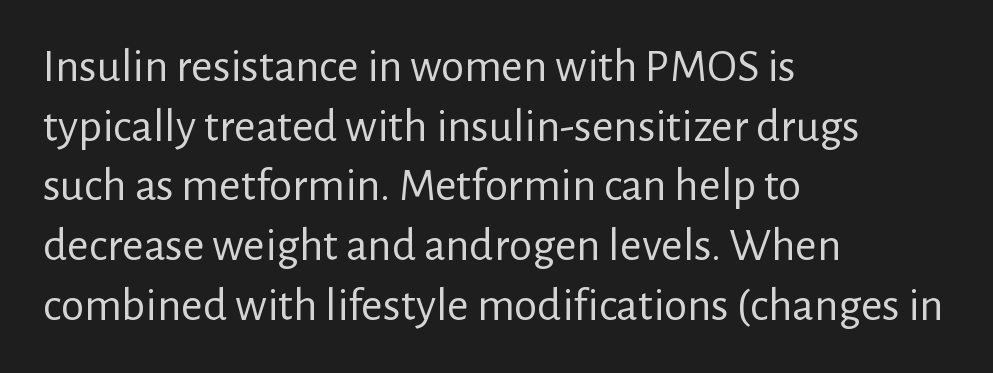
Horizontally, the lines are justified to the leading edge only. Looks like regular typesetting: each glyph gets only the width it needs. The font sits on the lighter half of the weight spectrum, regular included. If you drew a line through each stem, it would be perfectly vertical.
